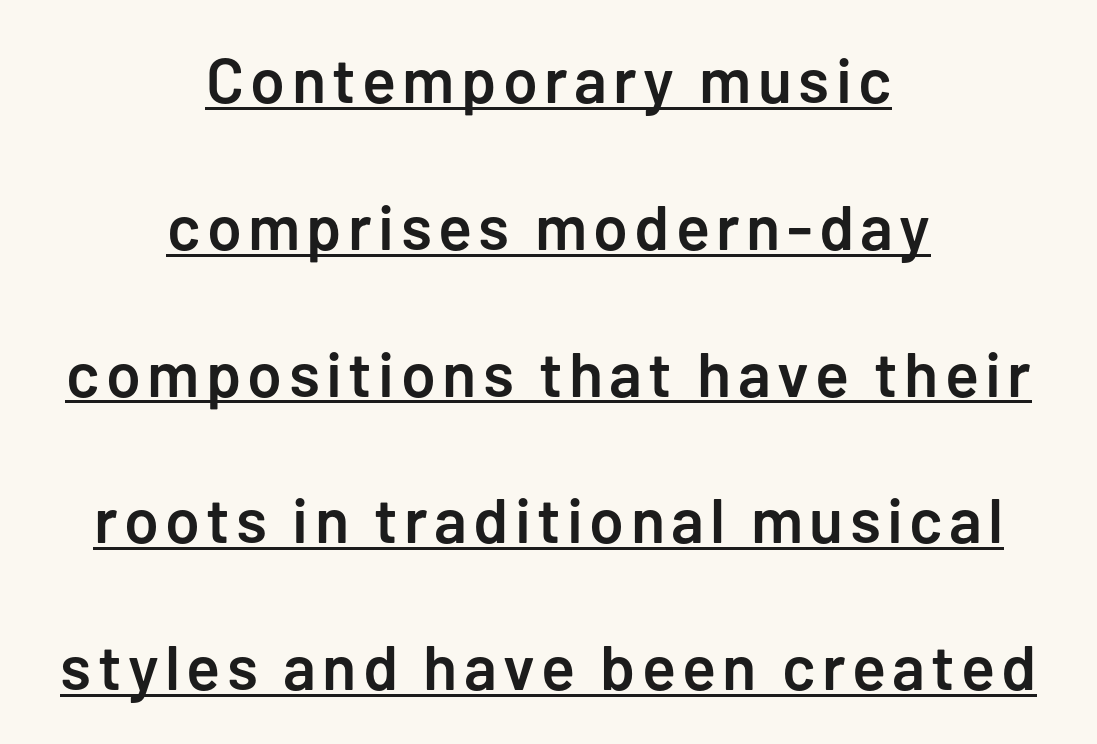
The image shows 63 px semibold sans-serif type, upright; set centered, loose line spacing (2.33x), underlined; low stroke contrast and a medium x-height.
